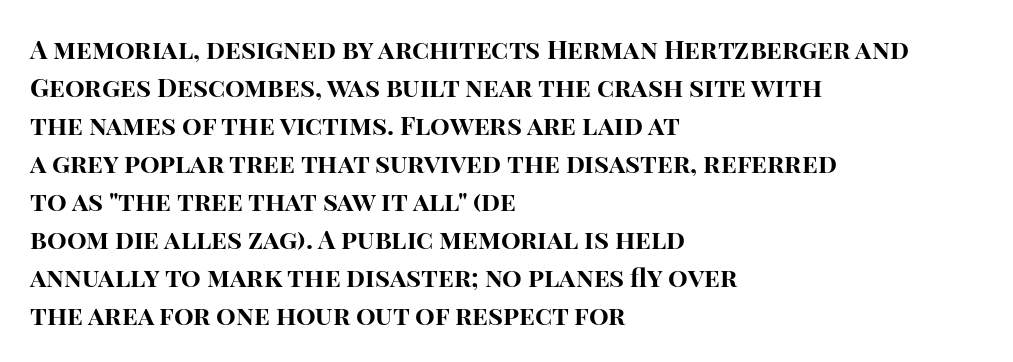
Q: Is the text bold? A: Yes.
Q: Is the text italic (slanted)? A: No, it is upright.
Q: Is the text underlined? A: No.
Q: How is the paragraph aligned? A: Left-aligned.
Q: Is the spacing between letters normal or unusually wide? A: Normal.
Q: Is the spacing between lines tight, normal or loose? A: Normal.
